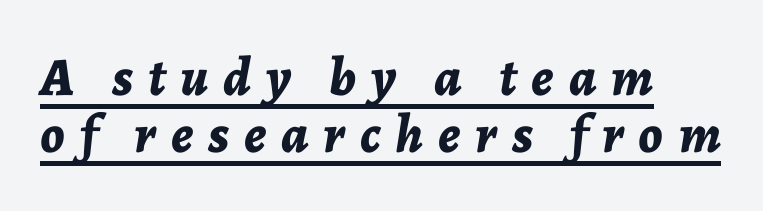
Typesetter's note: full bold, strokes at maximum text heaviness. Leading is clearly below the norm, producing a dense column. The lines are quadded left. The text carries the slant typical of an italic or oblique font. The tracking jumps out immediately: characters are airy and widely separated.
